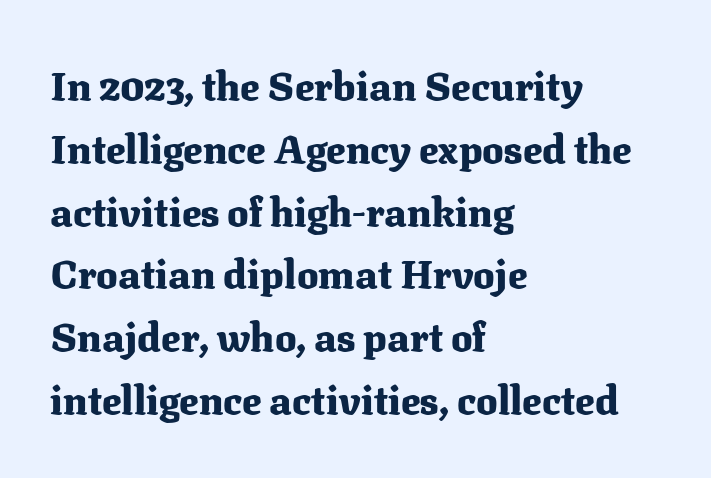
The line texture is even and compact thanks to regular tracking. Words float on clear page, feet unadorned. Spacing verdict: proportional, widths tailored to each character. Unlike a clean sans, this face finishes its strokes with serifs. The passage shown stacks its lines at a standard gap. Quick note: not italic, upright.
